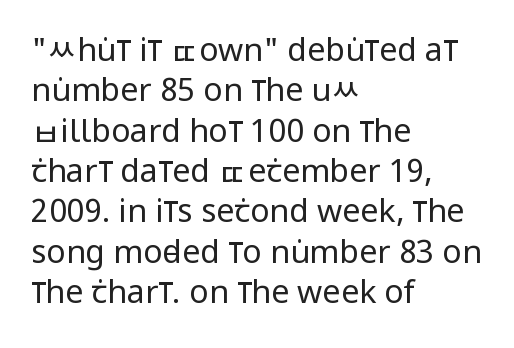
{"serif": "no", "italic": "no", "bold": "no", "weight": "regular", "width": "condensed", "stroke_contrast": "low", "x_height": "large", "monospaced": "no", "underline": "no", "align": "left", "line_spacing": "normal", "line_spacing_ratio": 1.26, "letter_spacing": "normal", "letter_spacing_em": 0.0, "glyph_px": 32}
